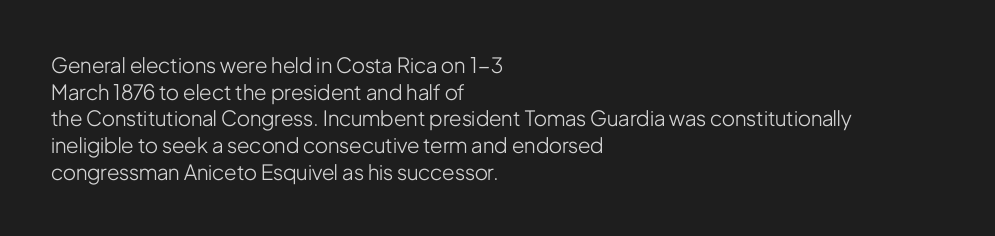
Q: Is the text bold? A: No.
Q: Is the text italic (slanted)? A: No, it is upright.
Q: Is the text underlined? A: No.
Q: How is the paragraph aligned? A: Left-aligned.
Q: Is the spacing between letters normal or unusually wide? A: Normal.
Q: Is the spacing between lines tight, normal or loose? A: Normal.
